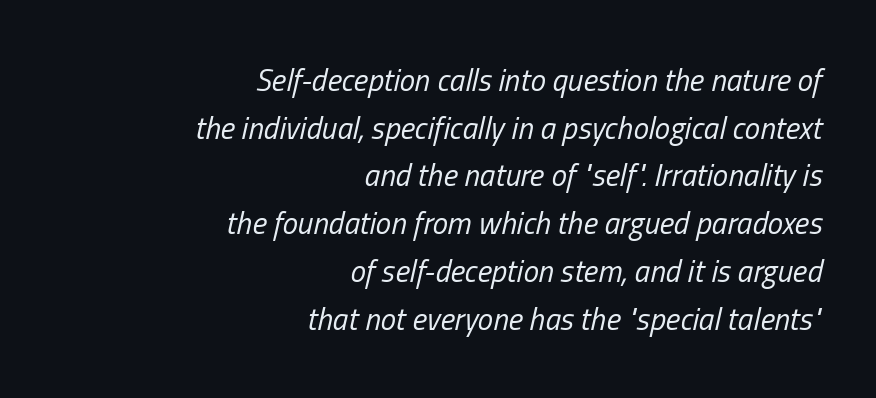
The image shows 31 px regular-weight, condensed type, italic (leaning right); set right-aligned, normal line spacing (1.54x), normal letter spacing, not underlined; low stroke contrast and a medium x-height.
